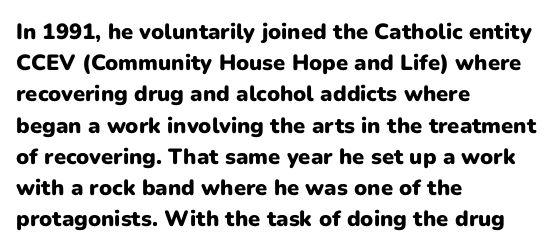
In CSS terms this would be text-align: left. Baseline-to-baseline distance is the conventional proportion of letter height. Notice how the stems are strictly vertical — no italics here. The space beneath each line is pristine and unruled. Spacing between characters is what you'd get straight out of the box. The passage shown is emphatically bold.
